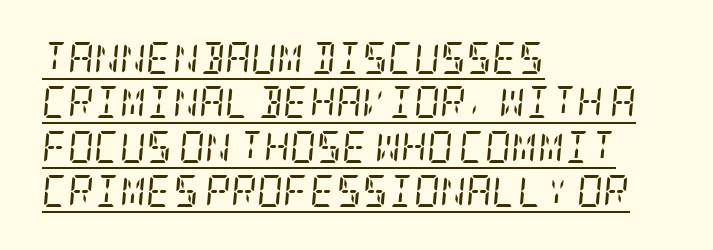
Q: Is the text bold? A: No.
Q: Is the text italic (slanted)? A: Yes, it leans right by about 5 degrees.
Q: Is the typeface a serif or a sans-serif typeface? A: Serif.
Q: Is the text underlined? A: Yes.
Q: How is the paragraph aligned? A: Left-aligned.
Q: Is the spacing between letters normal or unusually wide? A: Normal.
Q: Is the spacing between lines tight, normal or loose? A: Normal.
Q: Width (condensed, normal, or wide)? A: Condensed.
Q: Stroke contrast? A: Low.
Q: x-height? A: Large.
